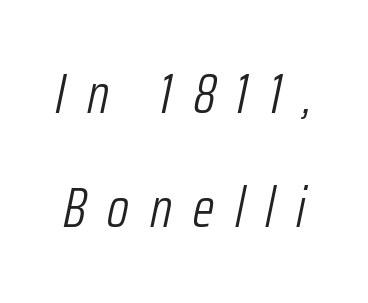
The typography opts for an oblique posture over an upright one. Think of a printed novel: that variable character pitch is what you see here. Unbolded letterforms with no extra heft. Tracking value appears strongly positive — letters spread wide.
